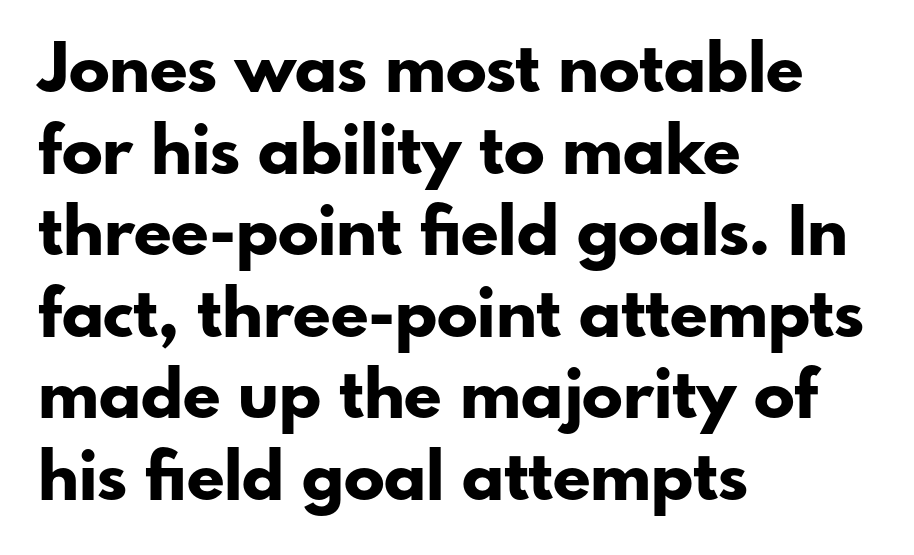
Weight check: bold — yes, fully. The letters stand straight up with perfectly vertical stems. The glyphs are unaccompanied by any horizontal stroke below them. Looks like regular typesetting: each glyph gets only the width it needs. Is the letter spacing exaggerated? No — it looks like the ordinary default. The ragged edge is on the right, which tells us the setting is flush left.
